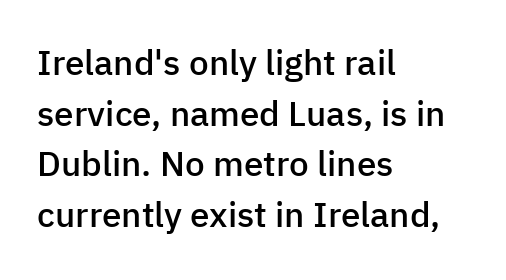
Q: Is the text bold? A: Semi-bold.
Q: Is the text italic (slanted)? A: No, it is upright.
Q: Is the typeface a serif or a sans-serif typeface? A: Sans-serif.
Q: Is the text underlined? A: No.
Q: How is the paragraph aligned? A: Left-aligned.
Q: Is the spacing between letters normal or unusually wide? A: Normal.
Q: Is the spacing between lines tight, normal or loose? A: Normal.
Q: Width (condensed, normal, or wide)? A: Normal.
Q: Stroke contrast? A: Low.
Q: x-height? A: Medium.
Q: Monospaced? A: No.
